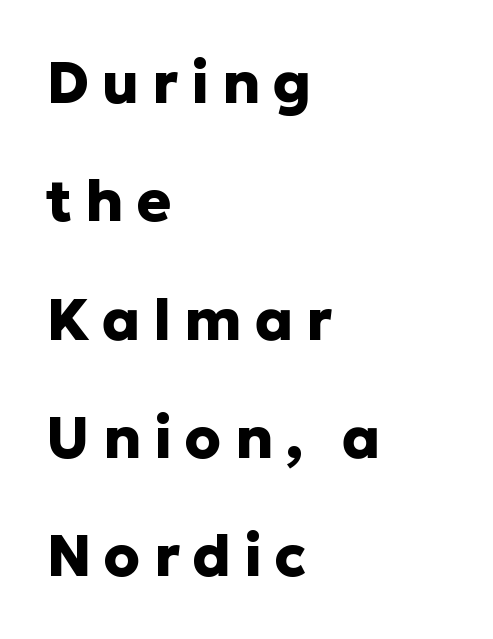
Q: Is the text bold? A: Yes.
Q: Is the text italic (slanted)? A: No, it is upright.
Q: Is the typeface a serif or a sans-serif typeface? A: Sans-serif.
Q: Is the text underlined? A: No.
Q: How is the paragraph aligned? A: Left-aligned.
Q: Is the spacing between letters normal or unusually wide? A: Unusually wide.
Q: Is the spacing between lines tight, normal or loose? A: Loose.
Q: Width (condensed, normal, or wide)? A: Normal.
Q: Stroke contrast? A: Low.
Q: x-height? A: Medium.
Q: Monospaced? A: No.
